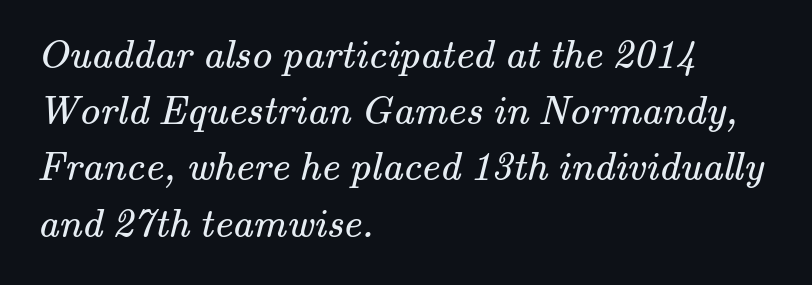
Q: Is the text bold? A: No.
Q: Is the typeface a serif or a sans-serif typeface? A: Serif.
Q: Is the text underlined? A: No.
Q: How is the paragraph aligned? A: Left-aligned.
Q: Is the spacing between letters normal or unusually wide? A: Normal.
Q: Is the spacing between lines tight, normal or loose? A: Normal.
Q: Width (condensed, normal, or wide)? A: Normal.
Q: Stroke contrast? A: Medium.
Q: x-height? A: Small.
Q: Monospaced? A: No.
